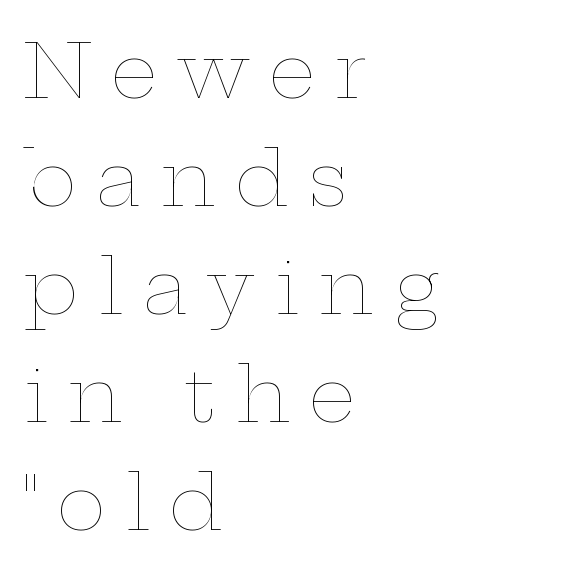
Q: Is the text bold? A: No.
Q: Is the text italic (slanted)? A: No, it is upright.
Q: Is the text underlined? A: No.
Q: How is the paragraph aligned? A: Left-aligned.
Q: Is the spacing between letters normal or unusually wide? A: Unusually wide.
Q: Is the spacing between lines tight, normal or loose? A: Normal.
Q: Width (condensed, normal, or wide)? A: Wide.
Q: Stroke contrast? A: Low.
Q: x-height? A: Medium.
Q: Monospaced? A: No.
